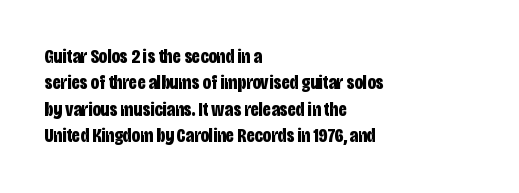
The image shows 20 px bold type, upright; set left-aligned, normal line spacing (1.32x), normal letter spacing, not underlined.
